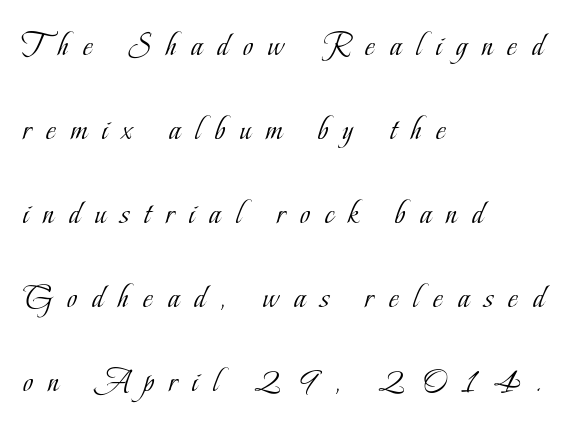
The image shows 34 px light, condensed serif type; set left-aligned, loose line spacing (2.47x), unusually wide letter spacing (+0.44 em), not underlined; low stroke contrast and a small x-height.
